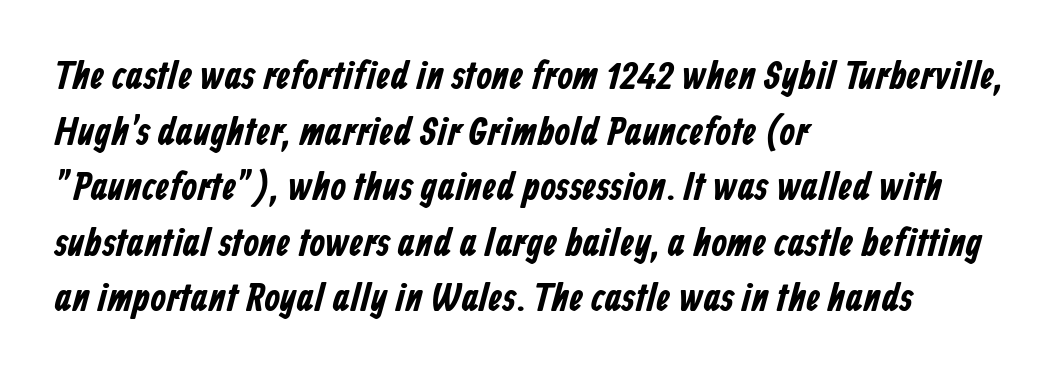
{"serif": "no", "width": "condensed", "stroke_contrast": "low", "x_height": "medium", "monospaced": "no", "underline": "no", "align": "left", "line_spacing": "normal", "line_spacing_ratio": 1.39, "letter_spacing": "normal", "letter_spacing_em": 0.0, "glyph_px": 40}
